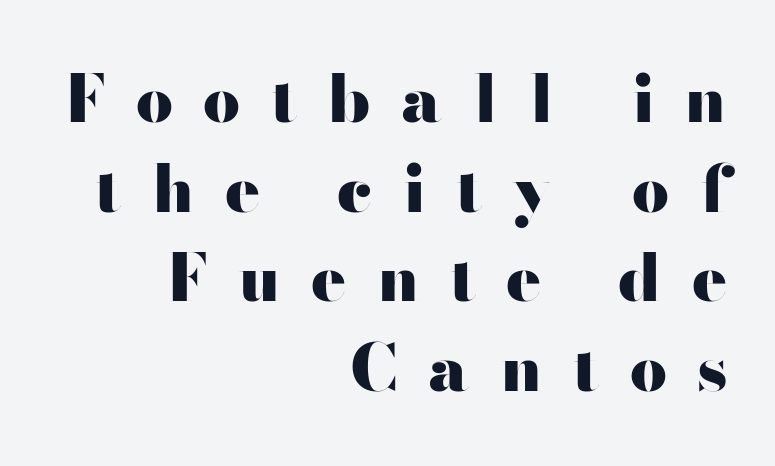
Q: Is the text bold? A: Yes.
Q: Is the text italic (slanted)? A: No, it is upright.
Q: Is the typeface a serif or a sans-serif typeface? A: Sans-serif.
Q: Is the text underlined? A: No.
Q: How is the paragraph aligned? A: Right-aligned.
Q: Is the spacing between letters normal or unusually wide? A: Unusually wide.
Q: Is the spacing between lines tight, normal or loose? A: Normal.
Q: Width (condensed, normal, or wide)? A: Wide.
Q: Stroke contrast? A: High.
Q: x-height? A: Small.
Q: Monospaced? A: No.
